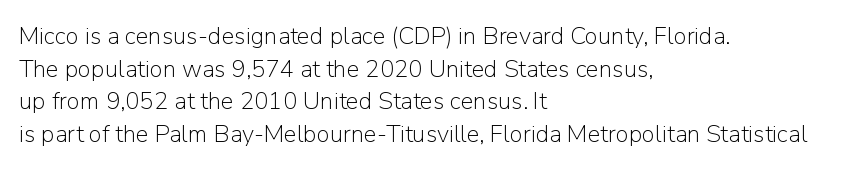
Plain, unruled lines of type. Ordinary non-slanted type is in use. Does extra space separate the letters? No, they use regular spacing. This is not heavy type; no bold has been used. These lines sit exactly where default settings would place them. Reading down the block, your eye returns to a fixed left position each line.
